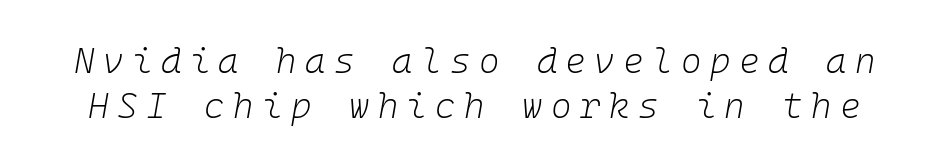
Q: Is the text bold? A: No.
Q: Is the text italic (slanted)? A: Yes, it leans right by about 10 degrees.
Q: Is the text underlined? A: No.
Q: Is the spacing between letters normal or unusually wide? A: Unusually wide.
Q: Is the spacing between lines tight, normal or loose? A: Normal.
Q: Width (condensed, normal, or wide)? A: Normal.
Q: Stroke contrast? A: Low.
Q: x-height? A: Medium.
Q: Monospaced? A: Yes.
